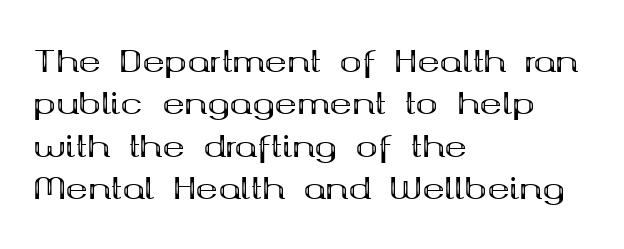
{"serif": "yes", "italic": "no", "bold": "yes", "weight": "bold", "width": "wide", "stroke_contrast": "medium", "x_height": "medium", "monospaced": "no", "underline": "no", "align": "left", "line_spacing": "normal", "line_spacing_ratio": 1.41, "letter_spacing": "normal", "letter_spacing_em": 0.0, "glyph_px": 30}
